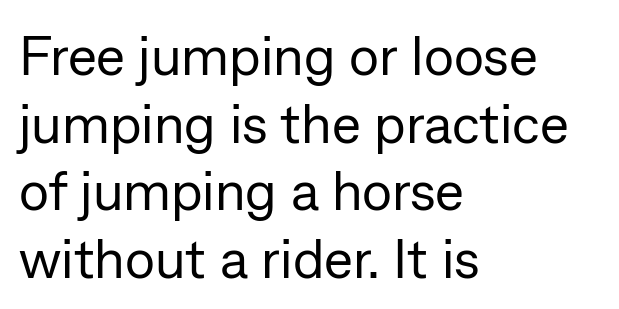
The image shows 55 px regular-weight sans-serif type, upright; set left-aligned, line spacing 1.23x, normal letter spacing, not underlined; low stroke contrast and a medium x-height.
